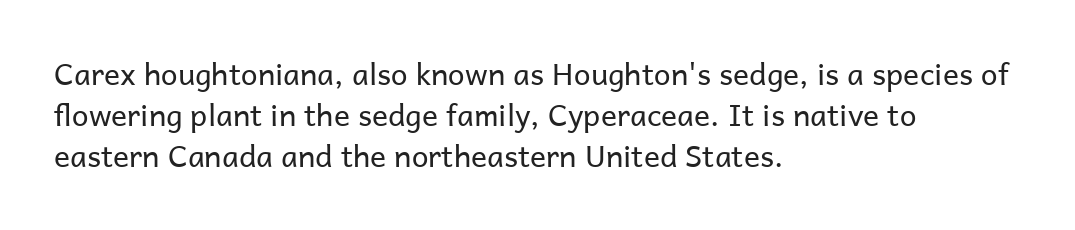
Q: Is the text bold? A: No.
Q: Is the text italic (slanted)? A: No, it is upright.
Q: Is the typeface a serif or a sans-serif typeface? A: Sans-serif.
Q: Is the text underlined? A: No.
Q: How is the paragraph aligned? A: Left-aligned.
Q: Is the spacing between letters normal or unusually wide? A: Normal.
Q: Is the spacing between lines tight, normal or loose? A: Normal.
Q: Width (condensed, normal, or wide)? A: Normal.
Q: Stroke contrast? A: Low.
Q: x-height? A: Medium.
Q: Monospaced? A: No.
